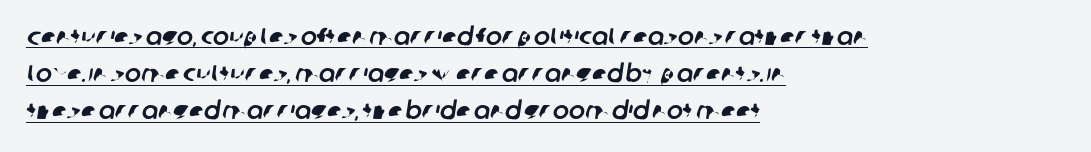
The image shows 24 px text type; set left-aligned, normal line spacing (1.55x), normal letter spacing, underlined.
